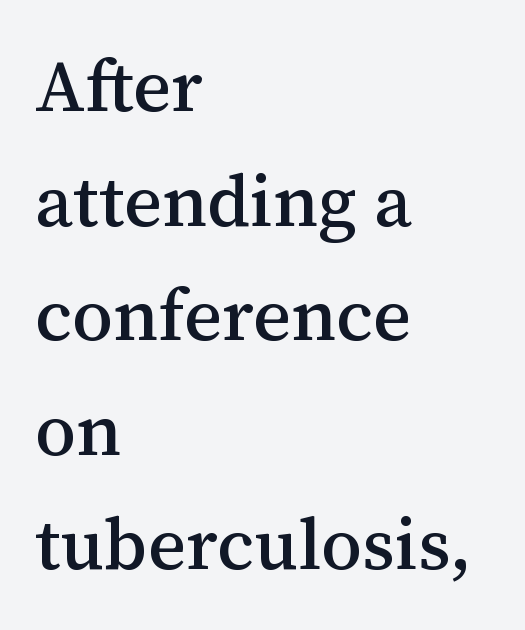
The passage shown is typed in a proportional face where columns would drift. The passage is arranged the way most books set body copy — flush left. The rendering keeps characters at their native spacing. Unlike a clean sans, this face finishes its strokes with serifs. Leading: standard. Posture: vertical.
